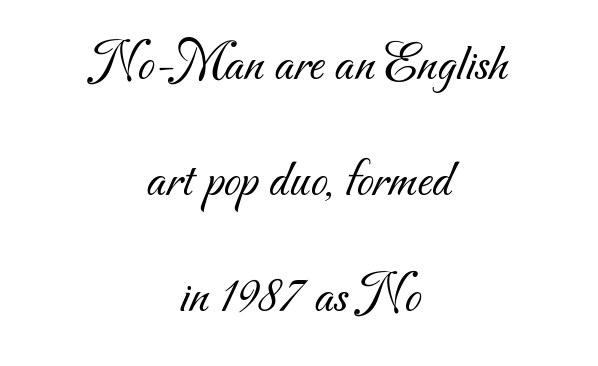
The image shows 54 px light sans-serif type; set centered, loose line spacing (2.15x), normal letter spacing, not underlined; medium stroke contrast and a small x-height.
